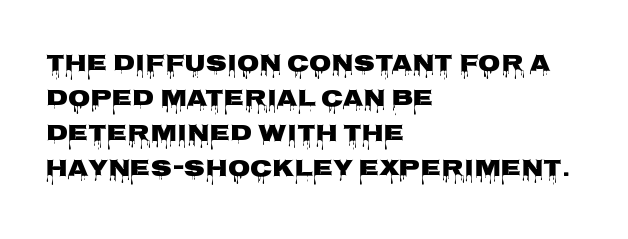
A normal amount of white space separates one row of letters from the next. The lines in this sample share a left origin and differ only in where they stop. Characters follow at the spacing the type designer built in. In terms of weight, the rendering is a true, heavy bold.
